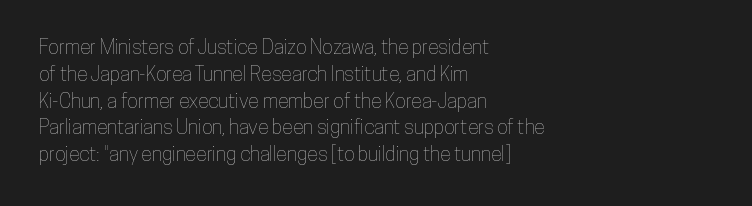
{"italic": "no", "underline": "no", "align": "left", "line_spacing": "normal", "line_spacing_ratio": 1.34, "letter_spacing": "normal", "letter_spacing_em": 0.0, "glyph_px": 20}
